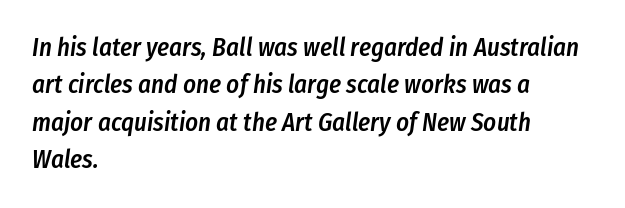
The letters sit at their default tracking, neither squeezed nor spread. Posture: slanted. Short and long lines alike share a common starting point at left. The characters look somewhat weighty, a semibold short of true bold. Check the space under the baseline: it is left empty.
